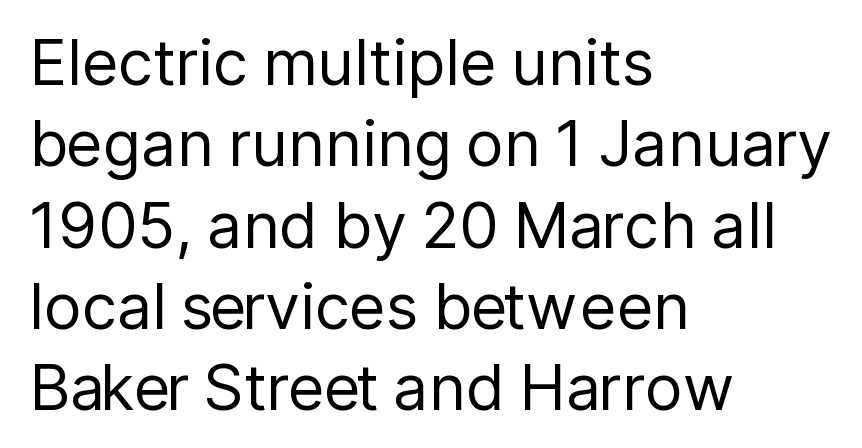
Nobody touched the tracking dial on this one. A typesetter would label this face a sans. The gap between lines stays unmarked. Here the designer chose a conventional face with non-uniform glyph widths.
